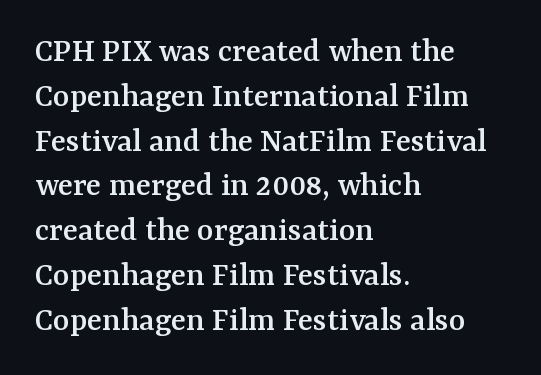
{"serif": "yes", "italic": "no", "width": "normal", "stroke_contrast": "medium", "x_height": "medium", "monospaced": "no", "underline": "no", "align": "left", "line_spacing": "normal", "line_spacing_ratio": 1.28, "letter_spacing": "normal", "letter_spacing_em": 0.0, "glyph_px": 35}
